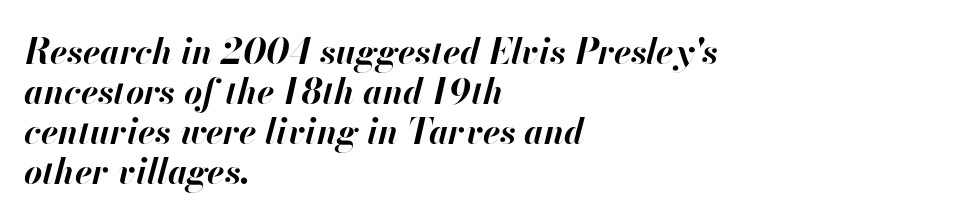
The image shows 35 px bold type, italic (leaning right); set left-aligned, tight line spacing (1.14x), normal letter spacing, not underlined; high stroke contrast and a small x-height.
